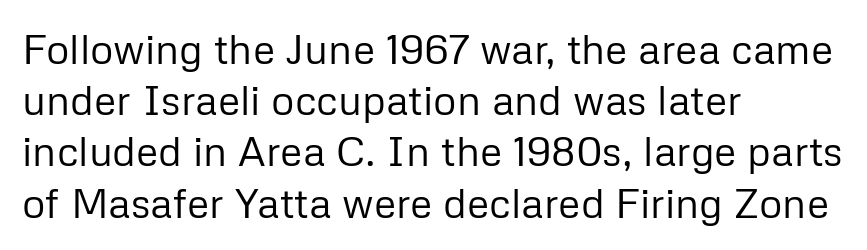
The image shows 41 px regular-weight sans-serif type, upright; set left-aligned, normal line spacing (1.25x), normal letter spacing, not underlined; low stroke contrast and a medium x-height.
